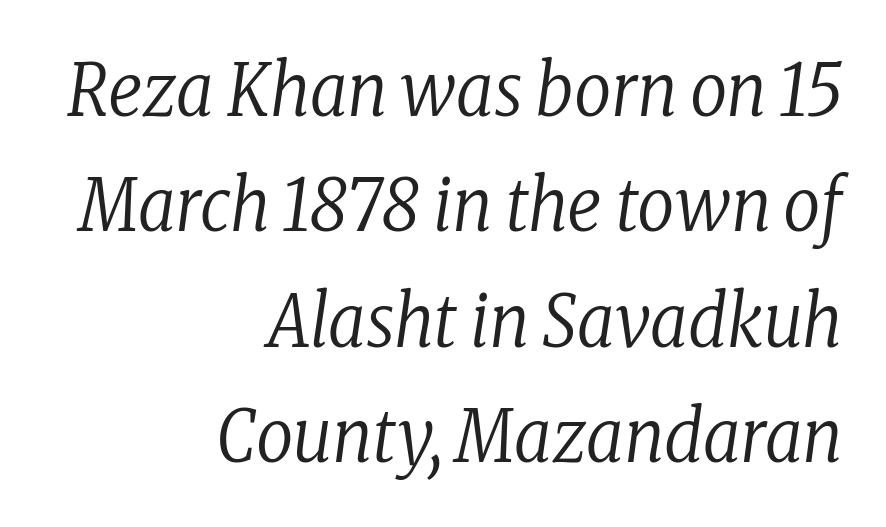
The typeface chosen for these lines features serifs. Each letter keeps its own natural width here, so spacing adapts to shape. Every character sits at an angle, as italics do. These lines keep a tight, regular rhythm from letter to letter. Each row of text sits above clean, open space. Weight: in the light-to-regular range.
